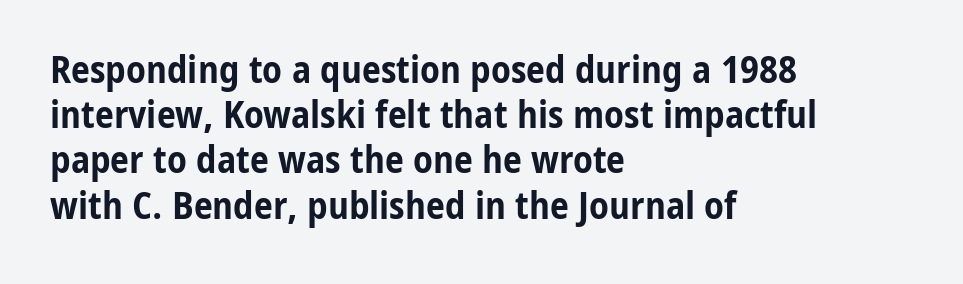
Q: Is the text bold? A: Yes.
Q: Is the text italic (slanted)? A: No, it is upright.
Q: Is the typeface a serif or a sans-serif typeface? A: Sans-serif.
Q: Is the text underlined? A: No.
Q: How is the paragraph aligned? A: Left-aligned.
Q: Is the spacing between letters normal or unusually wide? A: Normal.
Q: Width (condensed, normal, or wide)? A: Condensed.
Q: Stroke contrast? A: Low.
Q: x-height? A: Medium.
Q: Monospaced? A: No.
